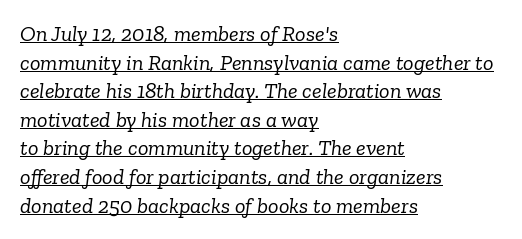
{"italic": "yes", "lean": "right", "slant_degrees": 6, "bold": "no", "underline": "yes", "align": "left", "line_spacing": "normal", "line_spacing_ratio": 1.3, "letter_spacing": "normal", "letter_spacing_em": 0.0, "glyph_px": 22}
